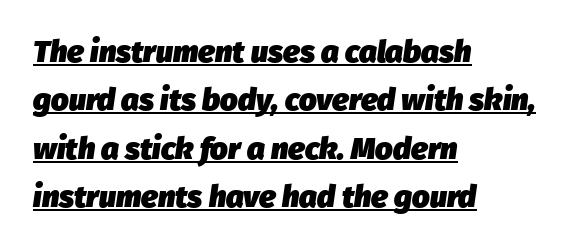
Every letter is thick-stroked: bold, no question. The passage shown leans; its letterforms are oblique. Typeset ragged right — the left edge is the straight one. The gaps between neighbouring characters are ordinary and unremarkable. The face used here is proportionally spaced, like ordinary book or web type.
